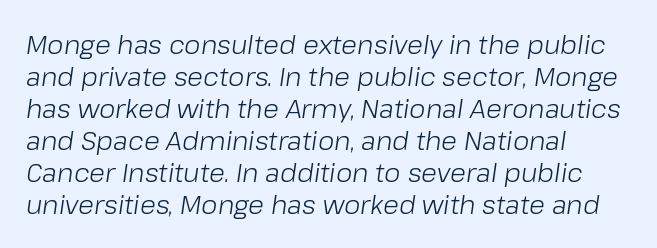
The image shows 26 px text type, italic (leaning right); set left-aligned, line spacing 1.23x, normal letter spacing, not underlined.
